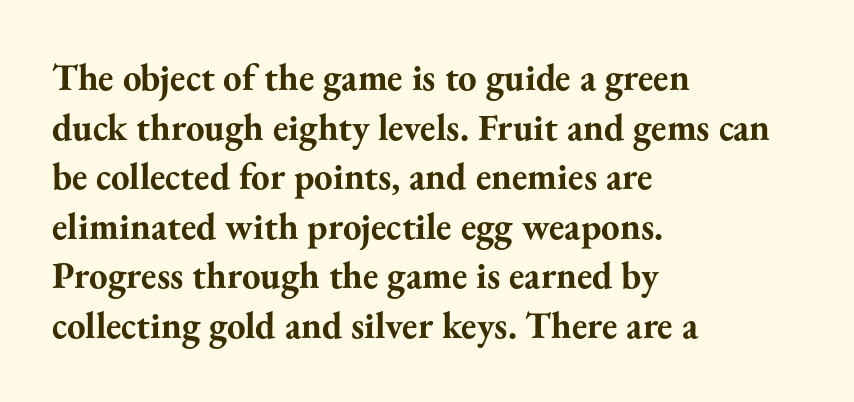
A clean baseline with only descenders dipping below it. This rendering uses left alignment, leaving the right contour irregular. The passage shown is emphatically bold. Ascenders rise straight up at ninety degrees. Compared with typical body copy, the letter spacing here is the same.
